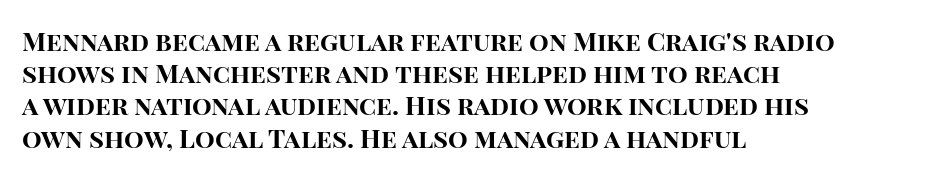
{"italic": "no", "bold": "yes", "underline": "no", "align": "left", "line_spacing_ratio": 1.24, "letter_spacing": "normal", "letter_spacing_em": 0.0, "glyph_px": 26}
